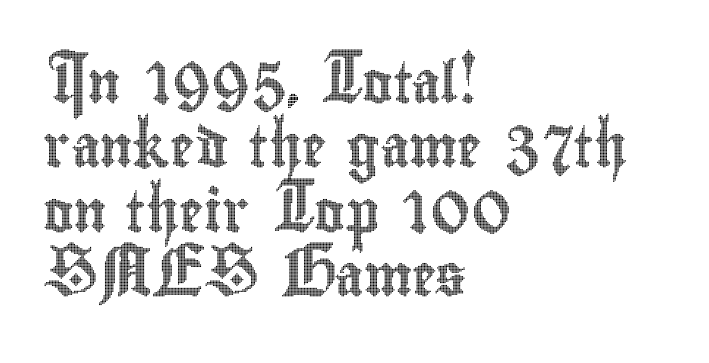
The image shows 41 px condensed type, upright; set left-aligned, normal line spacing (1.57x), normal letter spacing, not underlined; a small x-height.
